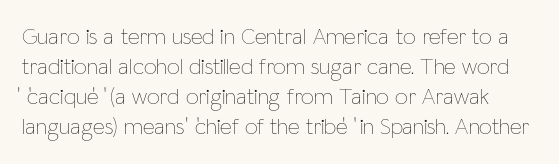
{"italic": "no", "bold": "no", "underline": "no", "line_spacing": "normal", "line_spacing_ratio": 1.31, "letter_spacing": "normal", "letter_spacing_em": 0.0, "glyph_px": 23}
